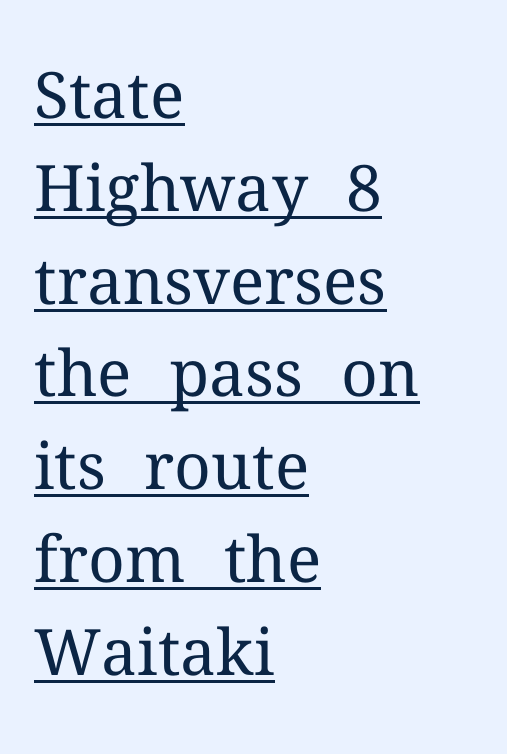
The image shows 64 px regular-weight serif type, upright; set left-aligned, normal line spacing (1.45x), normal letter spacing, underlined; medium stroke contrast and a medium x-height.
